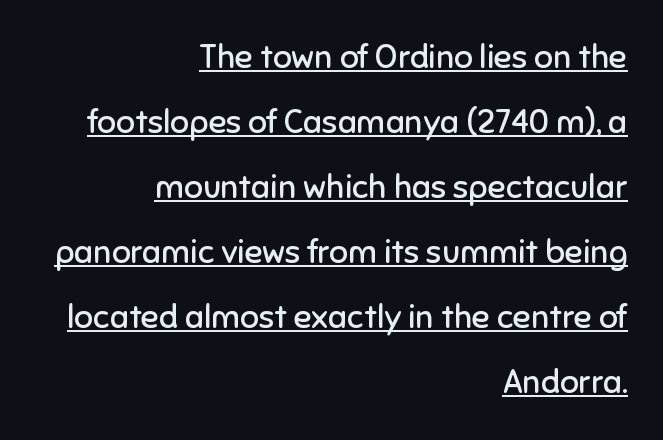
The image shows 33 px regular-weight sans-serif type, upright; set right-aligned, loose line spacing (1.97x), normal letter spacing, underlined; low stroke contrast and a medium x-height.
